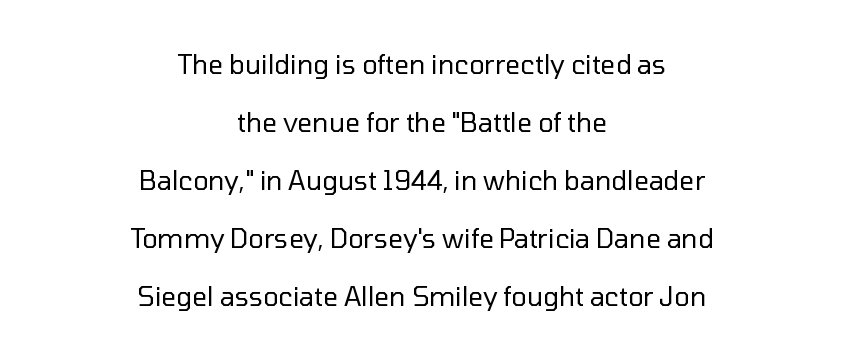
Compared with typical body copy, the letter spacing here is the same. The foot of each line stays bare and open. A typesetter would call this leading open, well beyond the default. The whitespace from short lines is split evenly between both sides. The passage shown is not bold in any degree.
